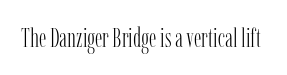
{"italic": "no", "bold": "no", "underline": "no", "letter_spacing": "normal", "letter_spacing_em": 0.0, "glyph_px": 27}
